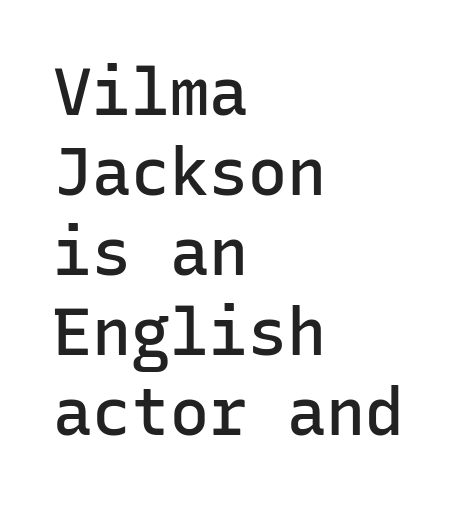
Default kerning and tracking; the words read as compact shapes. When letters stand straight like this, we call the style roman or upright. Type without underlining. Does the type have serifs? No, each stem ends abruptly.
